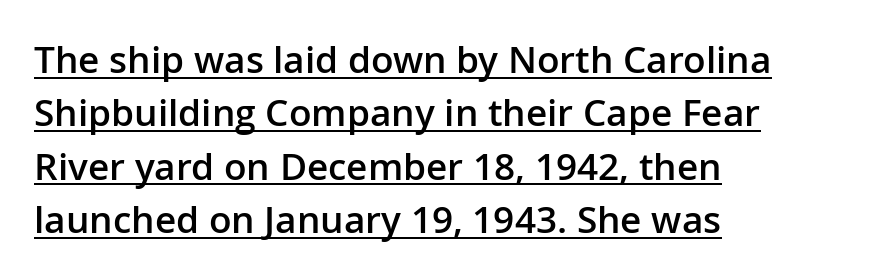
The image shows 37 px semibold sans-serif type, upright; set left-aligned, normal line spacing (1.44x), normal letter spacing, underlined; low stroke contrast and a medium x-height.
